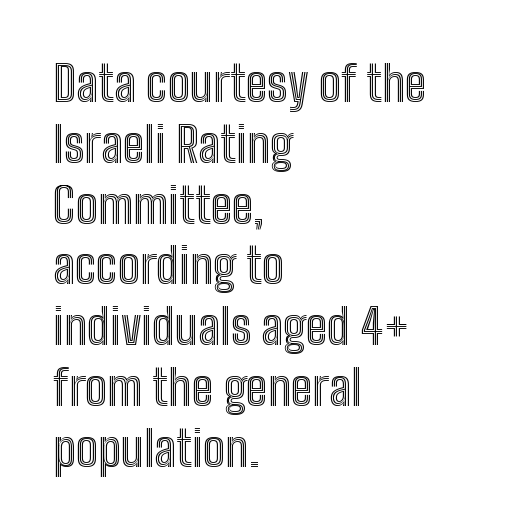
The image shows 49 px condensed type, upright; set left-aligned, line spacing 1.24x, normal letter spacing, not underlined; a medium x-height.
